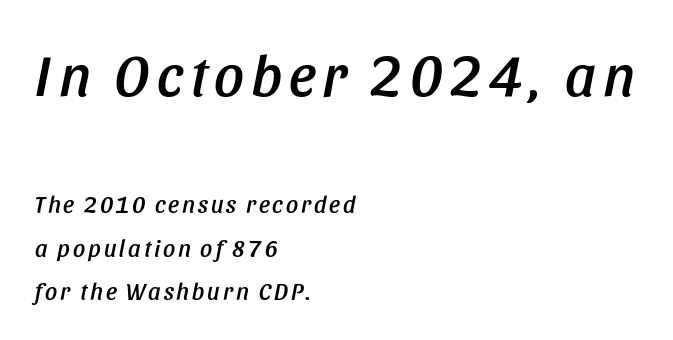
The glyphs are unaccompanied by any horizontal stroke below them. You could not count columns in this text — the font is proportionally spaced. When letters slant like this, we call the style italic. Reading down the block, your eye returns to a fixed left position each line.
